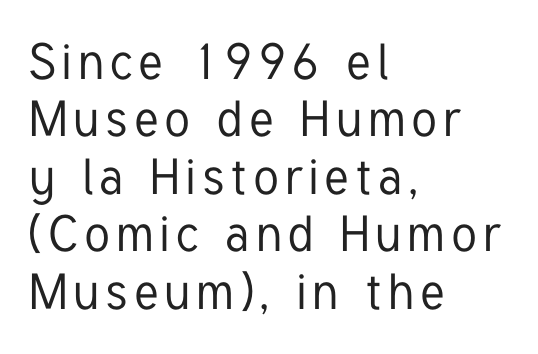
The line-height multiplier appears low, near solid setting. The paragraph shown leans on its left margin. Check where the strokes stop: nothing finishes them off — pure sans. Lines of text with bare space underneath. The axis of the letterforms is exactly vertical. Here the designer chose a conventional face with non-uniform glyph widths.
